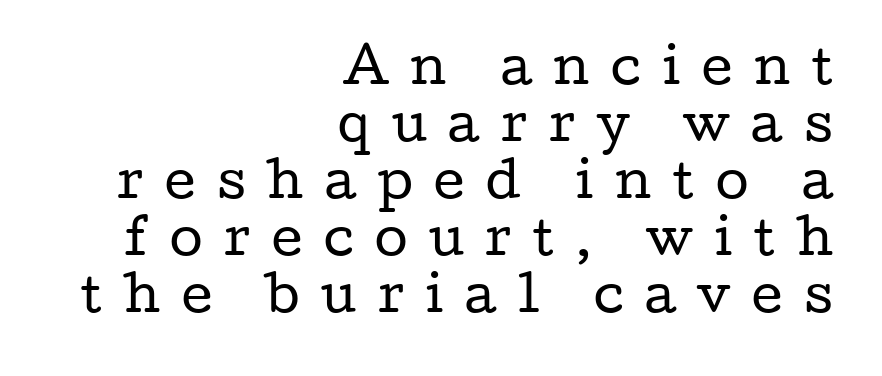
{"serif": "yes", "italic": "no", "bold": "no", "weight": "regular", "width": "wide", "stroke_contrast": "low", "x_height": "medium", "monospaced": "no", "underline": "no", "align": "right", "line_spacing_ratio": 1.19, "letter_spacing": "wide", "letter_spacing_em": 0.45, "glyph_px": 48}
